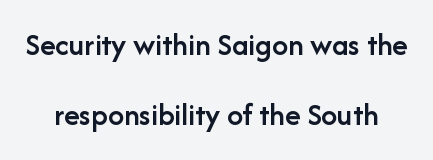
Nope, not italic — everything's standing straight. The string is rendered with underlining switched off. Think of a printed novel: that variable character pitch is what you see here. Rows of type keep a wide berth in the vertical direction.
